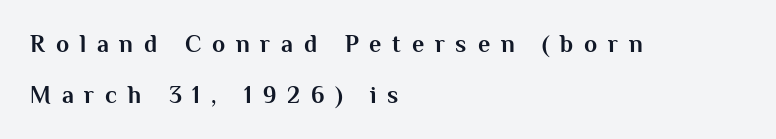
{"italic": "no", "bold": "yes", "underline": "no", "align": "left", "line_spacing": "loose", "line_spacing_ratio": 2.12, "letter_spacing": "wide", "letter_spacing_em": 0.45, "glyph_px": 24}
